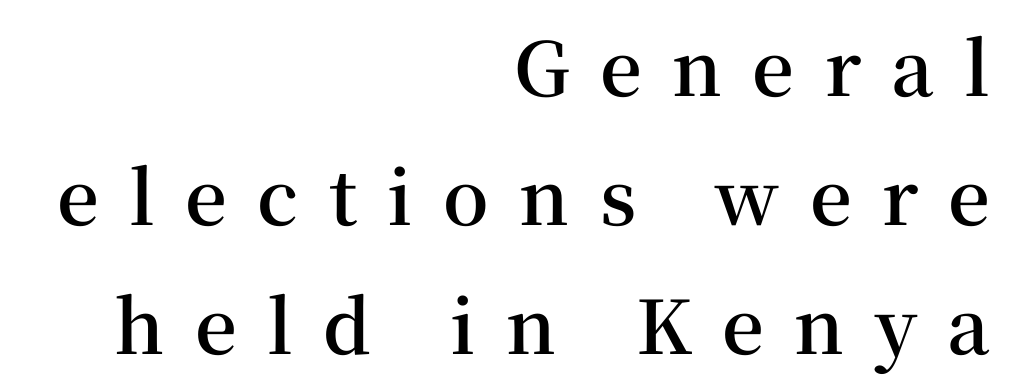
Q: Is the text bold? A: Semi-bold.
Q: Is the text italic (slanted)? A: No, it is upright.
Q: Is the typeface a serif or a sans-serif typeface? A: Serif.
Q: Is the text underlined? A: No.
Q: How is the paragraph aligned? A: Right-aligned.
Q: Is the spacing between letters normal or unusually wide? A: Unusually wide.
Q: Width (condensed, normal, or wide)? A: Normal.
Q: Stroke contrast? A: Medium.
Q: x-height? A: Medium.
Q: Monospaced? A: No.
